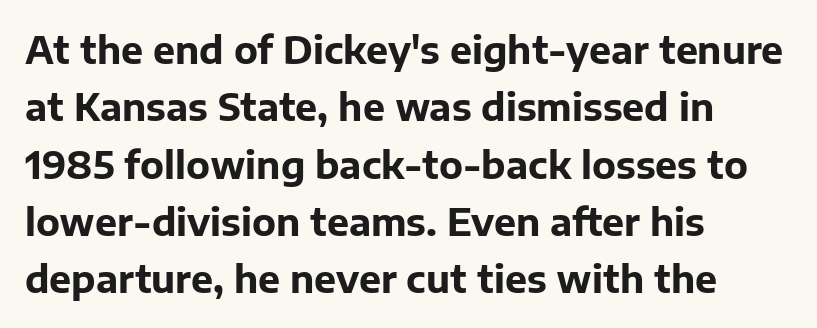
The image shows 37 px bold sans-serif type, upright; set left-aligned, normal line spacing (1.55x), normal letter spacing, not underlined; low stroke contrast and a medium x-height.
